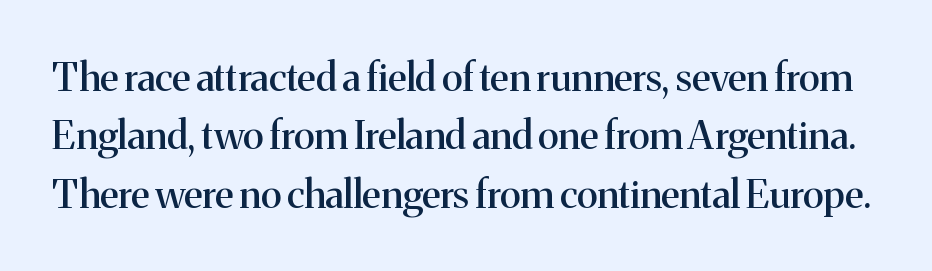
Q: Is the text italic (slanted)? A: No, it is upright.
Q: Is the typeface a serif or a sans-serif typeface? A: Serif.
Q: Is the text underlined? A: No.
Q: Is the spacing between letters normal or unusually wide? A: Normal.
Q: Is the spacing between lines tight, normal or loose? A: Normal.
Q: Width (condensed, normal, or wide)? A: Normal.
Q: Stroke contrast? A: Medium.
Q: x-height? A: Medium.
Q: Monospaced? A: No.
